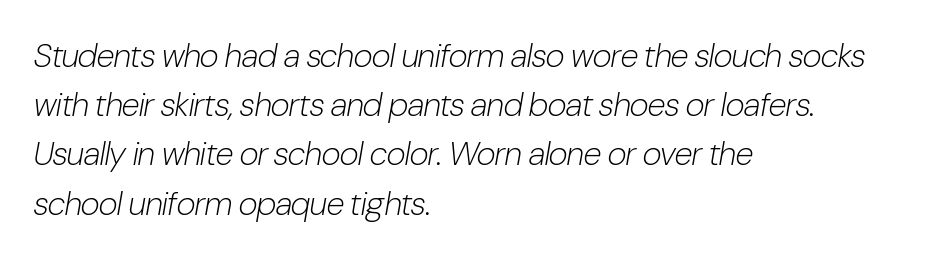
The image shows 33 px light, condensed type, italic (leaning right); set left-aligned, normal line spacing (1.49x), normal letter spacing, not underlined; low stroke contrast and a medium x-height.
